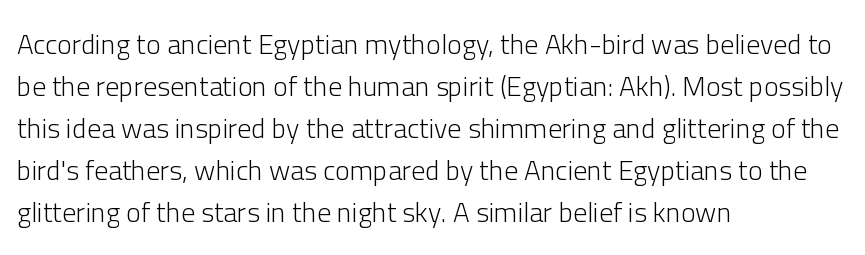
What's the leading like? Ordinary, nothing unusual. Heft: none added — not bold. The zone under the glyphs is completely vacant. Characters remain perfectly vertical along every line. This is sans-serif lettering, the kind often seen on screens and signage. The rendering uses natural spacing where letterforms have individual widths.
